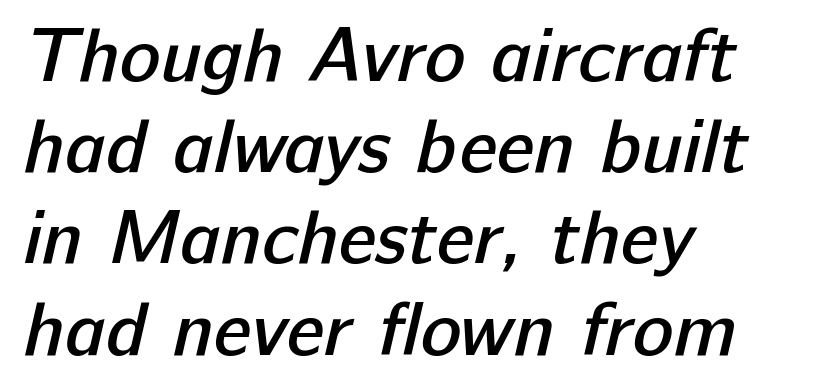
The image shows 76 px semibold sans-serif type; set left-aligned, line spacing 1.2x, normal letter spacing, not underlined; low stroke contrast and a medium x-height.
